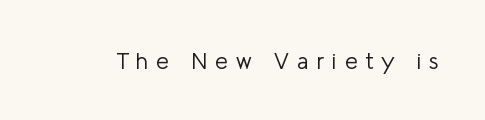
{"italic": "no", "bold": "no", "underline": "no", "letter_spacing": "wide", "letter_spacing_em": 0.34, "glyph_px": 23}
